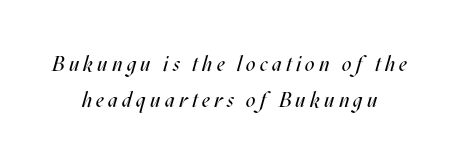
Check under the words: just untouched page. The paragraph shown floats in the horizontal middle. Tracking here is generous; glyphs stand well apart from one another. Weight: not bold — regular or lighter. Designer's note — italics engaged.
